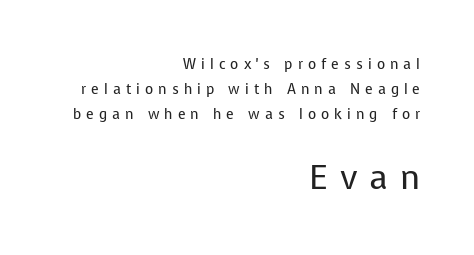
Q: Is the text bold? A: No.
Q: Is the text italic (slanted)? A: No, it is upright.
Q: Is the typeface a serif or a sans-serif typeface? A: Sans-serif.
Q: Is the text underlined? A: No.
Q: How is the paragraph aligned? A: Right-aligned.
Q: Is the spacing between letters normal or unusually wide? A: Unusually wide.
Q: Which block of text is set in a larger size, the first (top) or the second (bottom)? A: The second (bottom) one.
Q: Width (condensed, normal, or wide)? A: Normal.
Q: Stroke contrast? A: Low.
Q: x-height? A: Medium.
Q: Monospaced? A: No.
